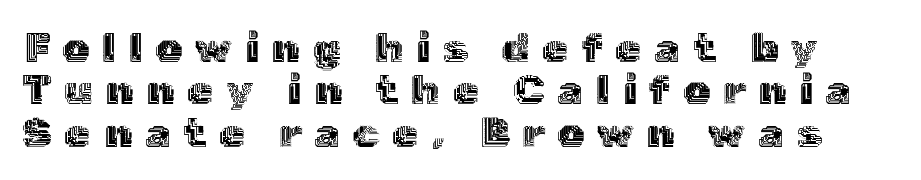
{"italic": "no", "width": "normal", "x_height": "medium", "monospaced": "no", "underline": "no", "line_spacing": "tight", "line_spacing_ratio": 1.01, "letter_spacing": "wide", "letter_spacing_em": 0.31, "glyph_px": 42}
